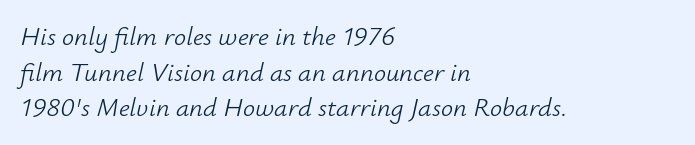
{"italic": "yes", "lean": "right", "slant_degrees": 12, "bold": "no", "underline": "no", "align": "left", "line_spacing": "normal", "line_spacing_ratio": 1.32, "letter_spacing": "normal", "letter_spacing_em": 0.0, "glyph_px": 27}
